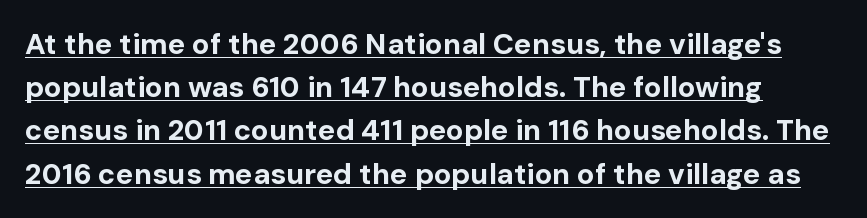
In terms of posture, this sample is upright. The passage shown has conventional tracking throughout. Bold? Absolutely — the strokes are thick and heavy. Proportional: the letters do not fall into vertical columns. The lettering is marked with a stroke running underneath it.
